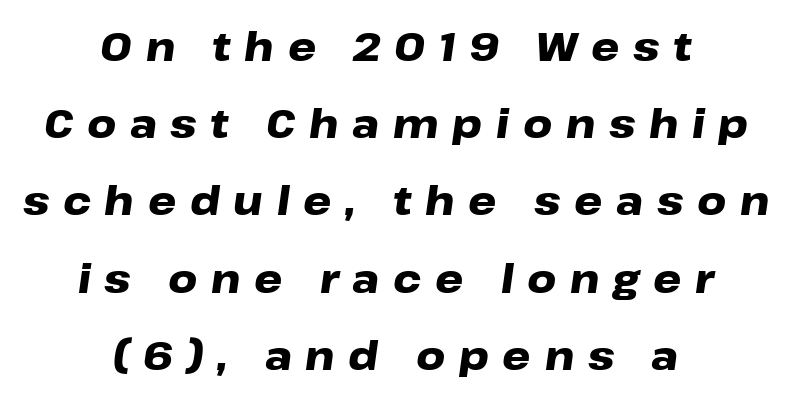
Just letters on the line, the space beneath them empty. You could not count columns in this text — the font is proportionally spaced. The vertical gap from one line to the next is large. The lines are quadded center. In terms of posture, this sample is oblique. You'd pick this weight for a headline — it's a proper bold.
